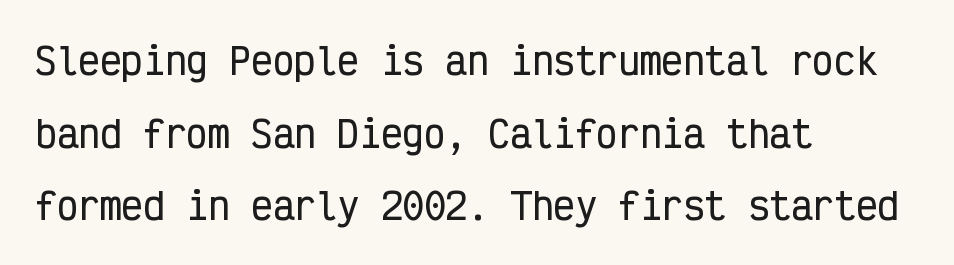
Does the leading feel generous? Absolutely, it's lavish. These lines are rendered in a fixed-pitch font. Is the block centered? No — it sits flush against the left margin. Is there any slant? The stems are plumb. Descender tails drop into unmarked territory.
